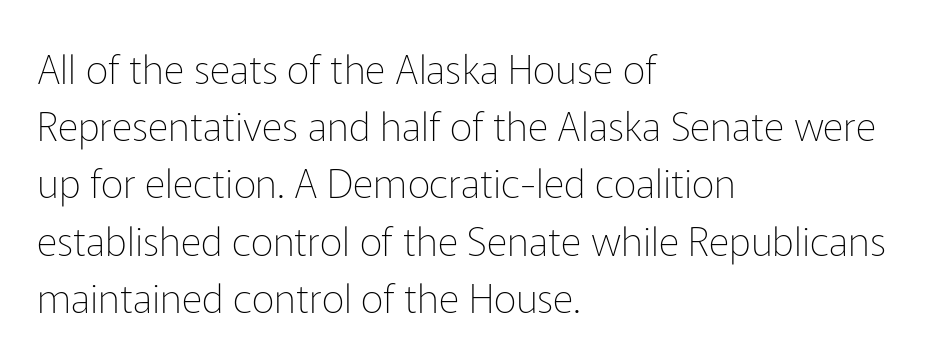
{"serif": "no", "italic": "no", "bold": "no", "weight": "thin", "width": "normal", "stroke_contrast": "low", "x_height": "medium", "monospaced": "no", "underline": "no", "align": "left", "line_spacing": "normal", "line_spacing_ratio": 1.43, "letter_spacing": "normal", "letter_spacing_em": 0.0, "glyph_px": 40}
